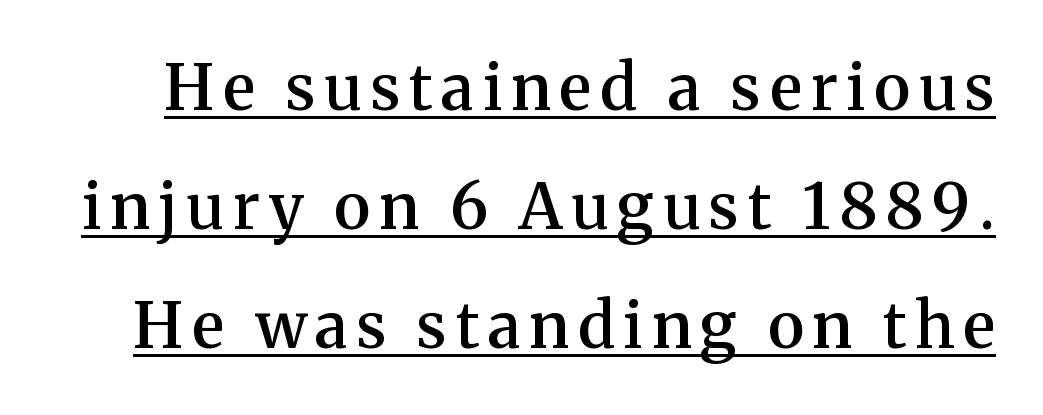
{"serif": "yes", "italic": "no", "bold": "semi", "weight": "semibold", "width": "normal", "stroke_contrast": "medium", "x_height": "medium", "monospaced": "no", "underline": "yes", "line_spacing_ratio": 1.89, "glyph_px": 63}
